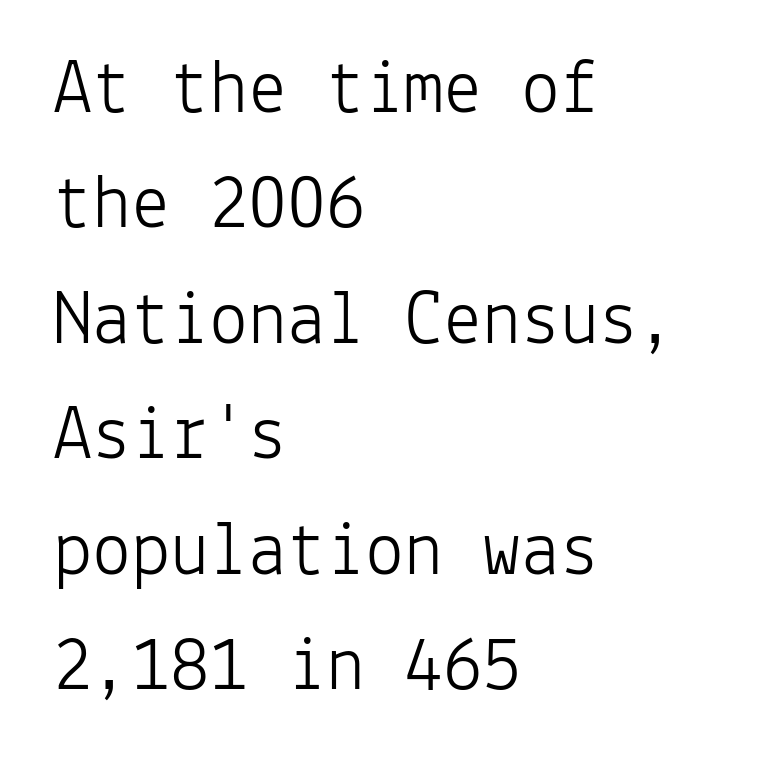
Q: Is the text bold? A: No.
Q: Is the text italic (slanted)? A: No, it is upright.
Q: Is the typeface a serif or a sans-serif typeface? A: Sans-serif.
Q: Is the text underlined? A: No.
Q: How is the paragraph aligned? A: Left-aligned.
Q: Is the spacing between letters normal or unusually wide? A: Normal.
Q: Is the spacing between lines tight, normal or loose? A: Normal.
Q: Width (condensed, normal, or wide)? A: Normal.
Q: Stroke contrast? A: Low.
Q: x-height? A: Medium.
Q: Monospaced? A: Yes.
